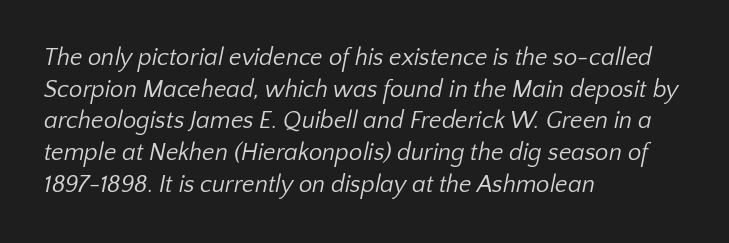
Q: Is the text bold? A: No.
Q: Is the text underlined? A: No.
Q: How is the paragraph aligned? A: Left-aligned.
Q: Is the spacing between letters normal or unusually wide? A: Normal.
Q: Is the spacing between lines tight, normal or loose? A: Normal.
